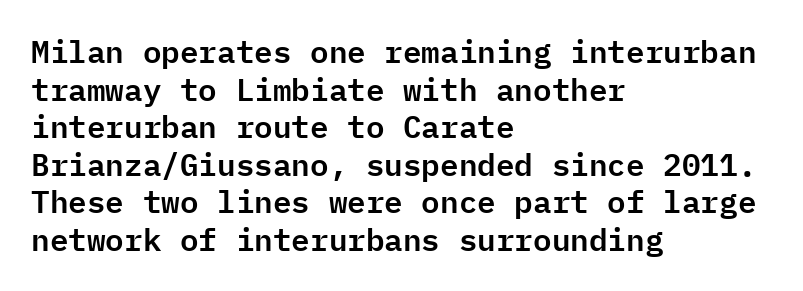
Q: Is the text italic (slanted)? A: No, it is upright.
Q: Is the typeface a serif or a sans-serif typeface? A: Sans-serif.
Q: Is the text underlined? A: No.
Q: How is the paragraph aligned? A: Left-aligned.
Q: Is the spacing between letters normal or unusually wide? A: Normal.
Q: Width (condensed, normal, or wide)? A: Normal.
Q: Stroke contrast? A: Low.
Q: x-height? A: Medium.
Q: Monospaced? A: Yes.
